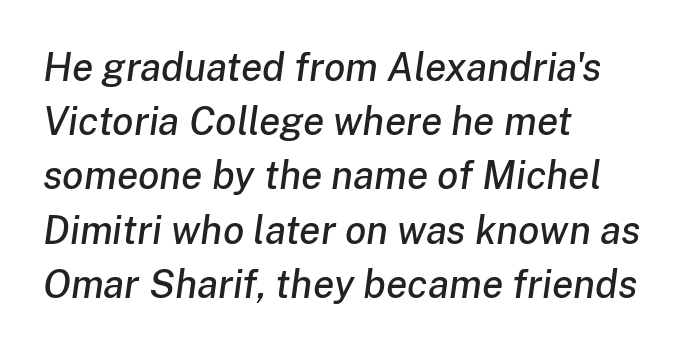
The letters are slanted; this is an italic face. A bare baseline throughout the passage. Inter-character spacing is left at the font's built-in metrics. Character widths vary here, with narrow letters taking less room than wide ones. Left-aligned paragraph, ragged on the right.
